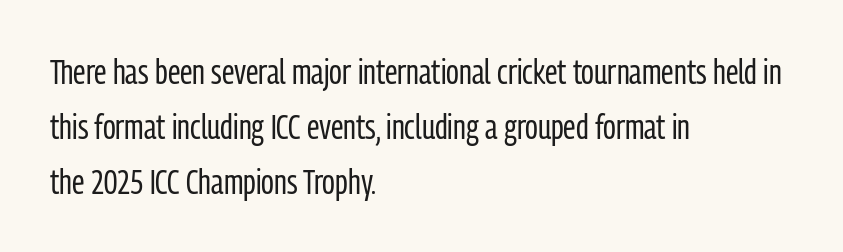
Horizontal alignment here is leftward, the default for most running prose. Has an underline been added? It has not. This sample keeps an unexceptional amount of space between lines. Does the lettering tilt? It doesn't — this is upright.
